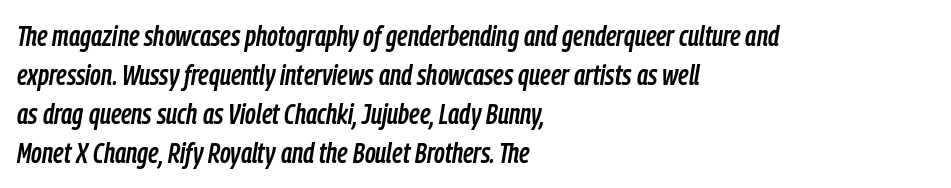
These lines are rendered in a variable-pitch font. The typography opts for an oblique posture over an upright one. In terms of leading, this rendering sits right in the middle. Unmarked baselines from the first word to the last. The passage is arranged the way most books set body copy — flush left.
